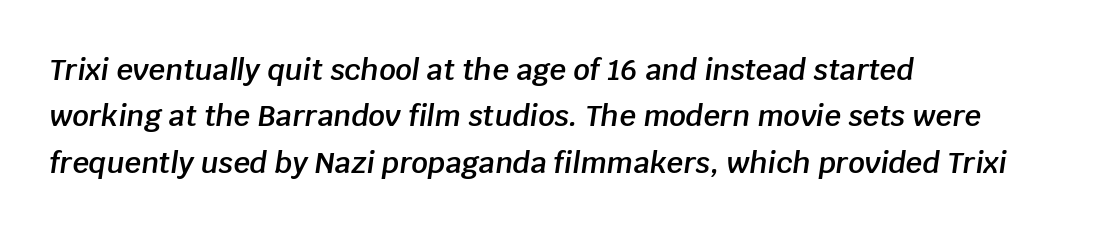
This sample has the flowing, uneven cadence of proportional lettering. Slanted lettering throughout. Anything drawn beneath the words? Only blank space. Normally led — the rows are evenly, conventionally spaced. Teacher's note: observe the even left margin — that is flush-left alignment.
